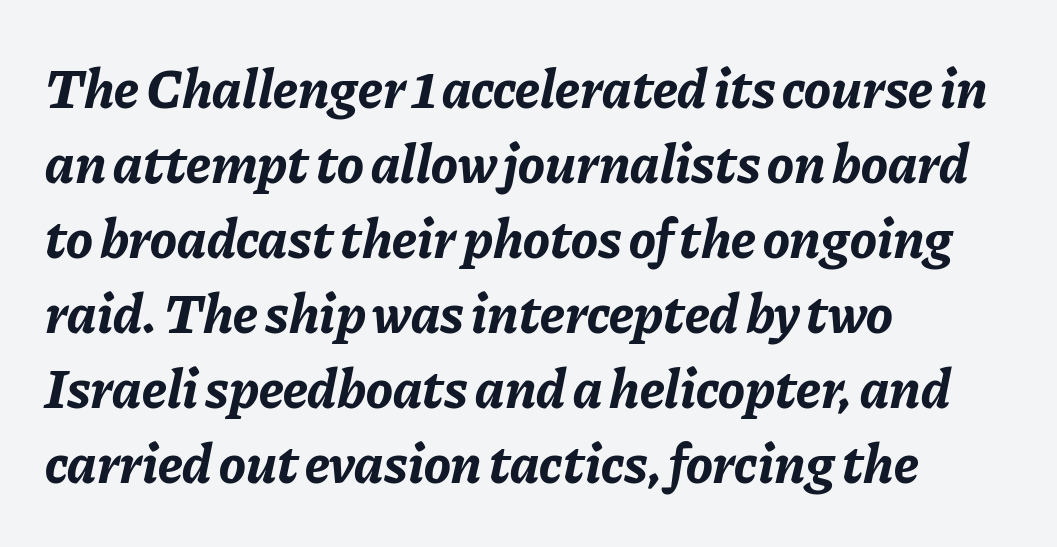
The image shows 56 px bold type, italic (leaning right); set left-aligned, normal line spacing (1.34x), normal letter spacing, not underlined; low stroke contrast and a medium x-height.
